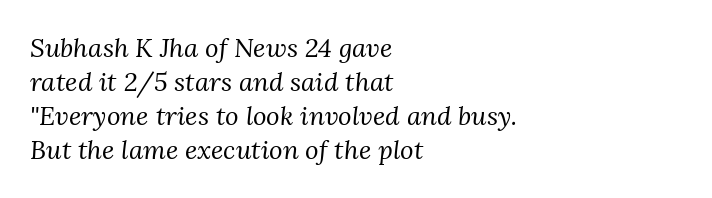
{"italic": "yes", "lean": "right", "slant_degrees": 3, "bold": "no", "underline": "no", "align": "left", "line_spacing": "normal", "line_spacing_ratio": 1.31, "letter_spacing": "normal", "letter_spacing_em": 0.0, "glyph_px": 26}
